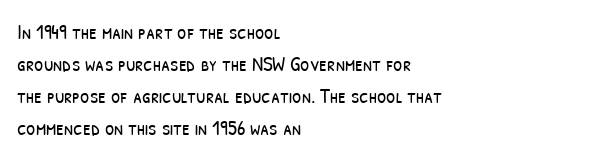
The image shows 21 px text type; set left-aligned, normal line spacing (1.53x), normal letter spacing, not underlined.
